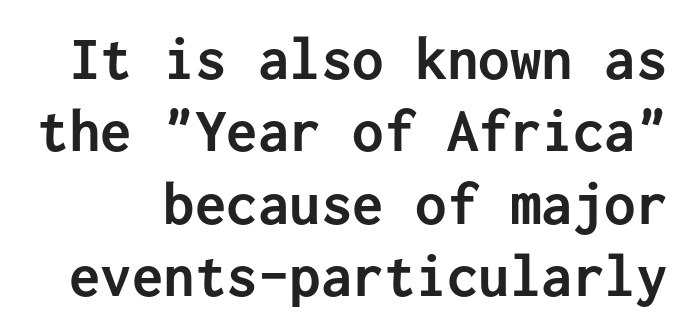
Q: Is the text bold? A: Yes.
Q: Is the text italic (slanted)? A: No, it is upright.
Q: Is the typeface a serif or a sans-serif typeface? A: Sans-serif.
Q: Is the text underlined? A: No.
Q: Is the spacing between letters normal or unusually wide? A: Normal.
Q: Is the spacing between lines tight, normal or loose? A: Tight.
Q: Width (condensed, normal, or wide)? A: Normal.
Q: Stroke contrast? A: Low.
Q: x-height? A: Medium.
Q: Monospaced? A: Yes.
